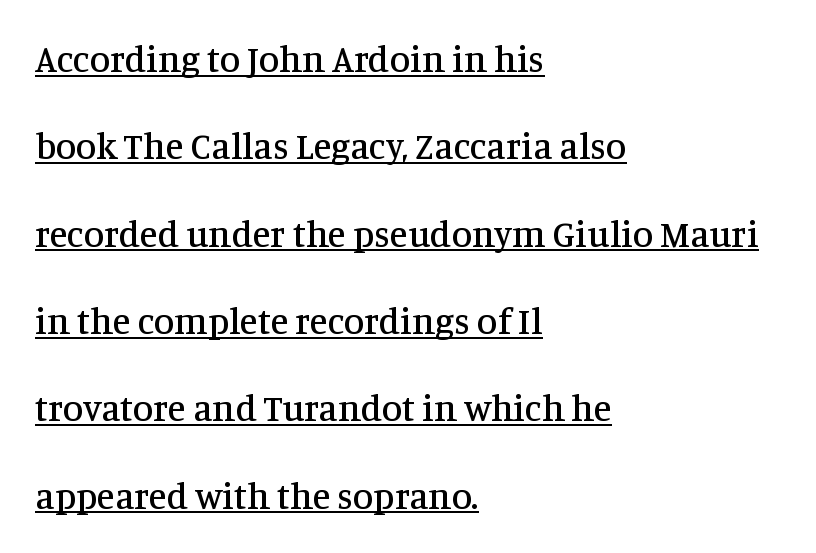
The vertical gap from one line to the next is large. Does the copy run flush right? No — it runs flush left. Each word holds together tightly as a unit, with standard inter-letter gaps. Glance below the letters and you will spot a drawn line.
